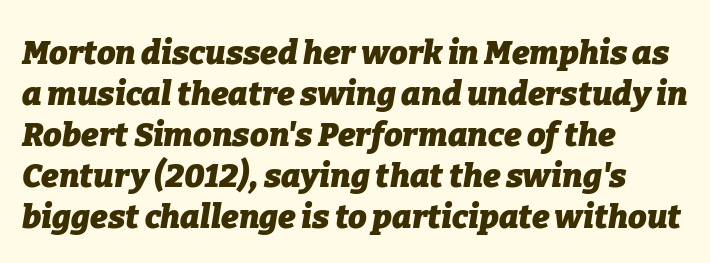
Q: Is the text bold? A: Yes.
Q: Is the text italic (slanted)? A: Yes, it leans right by about 9 degrees.
Q: Is the text underlined? A: No.
Q: How is the paragraph aligned? A: Left-aligned.
Q: Is the spacing between letters normal or unusually wide? A: Normal.
Q: Width (condensed, normal, or wide)? A: Normal.
Q: Stroke contrast? A: Low.
Q: x-height? A: Medium.
Q: Monospaced? A: No.
